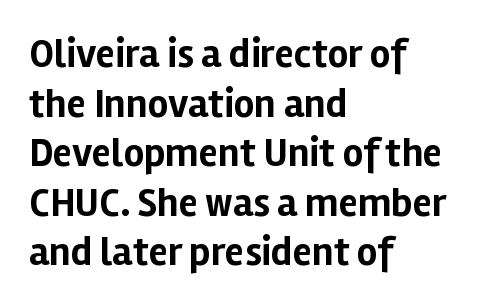
Q: Is the text bold? A: Yes.
Q: Is the text italic (slanted)? A: No, it is upright.
Q: Is the typeface a serif or a sans-serif typeface? A: Sans-serif.
Q: Is the text underlined? A: No.
Q: How is the paragraph aligned? A: Left-aligned.
Q: Is the spacing between letters normal or unusually wide? A: Normal.
Q: Width (condensed, normal, or wide)? A: Normal.
Q: Stroke contrast? A: Low.
Q: x-height? A: Medium.
Q: Monospaced? A: No.
